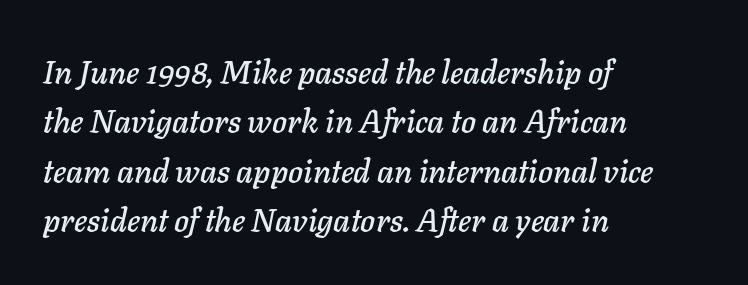
Every row of glyphs begins at an identical x-position on the left. Glyph-to-glyph distance matches everyday printed text. Is this a fixed-width face? No — the glyphs have proportional, varying widths. Type without underlining. Rows of type keep a routine distance in the vertical direction.
